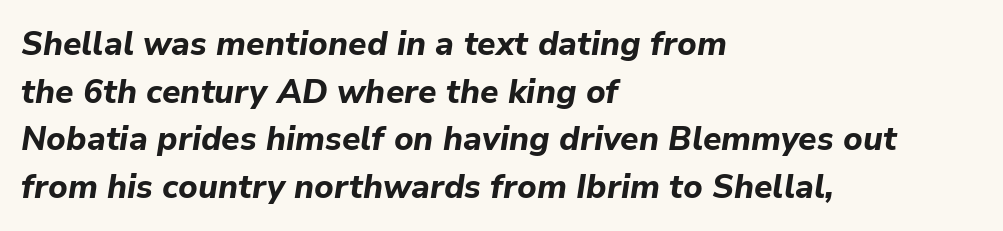
Q: Is the text bold? A: Yes.
Q: Is the text italic (slanted)? A: Yes, it leans right by about 9 degrees.
Q: Is the text underlined? A: No.
Q: How is the paragraph aligned? A: Left-aligned.
Q: Is the spacing between letters normal or unusually wide? A: Normal.
Q: Is the spacing between lines tight, normal or loose? A: Normal.
Q: Width (condensed, normal, or wide)? A: Normal.
Q: Stroke contrast? A: Low.
Q: x-height? A: Medium.
Q: Monospaced? A: No.
